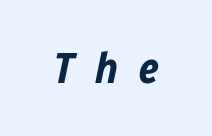
The image shows 43 px bold type, italic (leaning right); set unusually wide letter spacing (+0.47 em), not underlined; low stroke contrast and a medium x-height.
